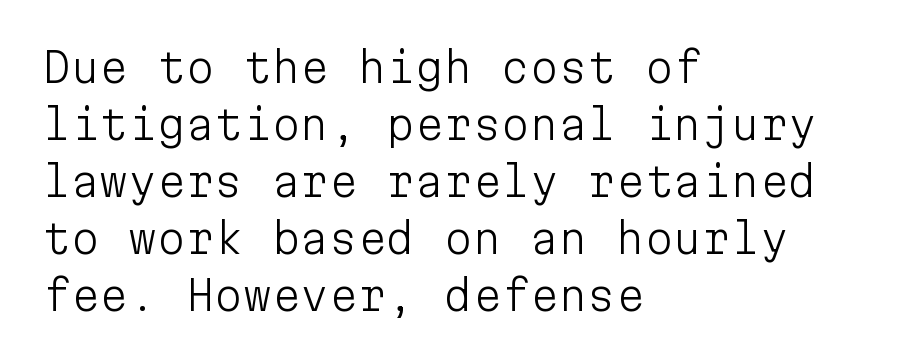
Q: Is the text bold? A: No.
Q: Is the text italic (slanted)? A: No, it is upright.
Q: Is the typeface a serif or a sans-serif typeface? A: Sans-serif.
Q: Is the text underlined? A: No.
Q: How is the paragraph aligned? A: Left-aligned.
Q: Is the spacing between letters normal or unusually wide? A: Normal.
Q: Is the spacing between lines tight, normal or loose? A: Normal.
Q: Width (condensed, normal, or wide)? A: Normal.
Q: Stroke contrast? A: Low.
Q: x-height? A: Medium.
Q: Monospaced? A: Yes.
